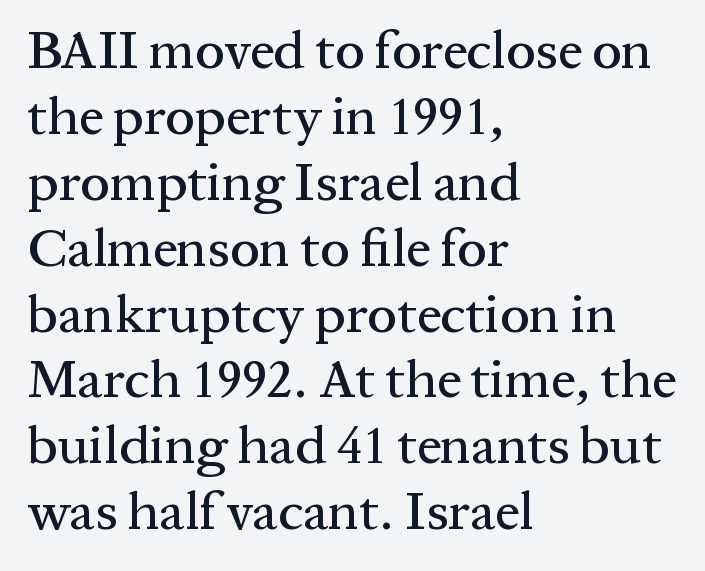
Each letter keeps its own natural width here, so spacing adapts to shape. Every row of glyphs begins at an identical x-position on the left. In terms of letterspacing, this is plain default setting. Quick note: underline off.
